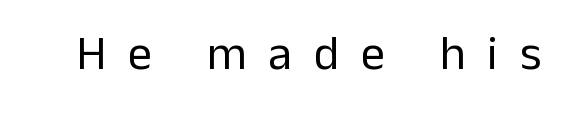
Q: Is the text bold? A: No.
Q: Is the text italic (slanted)? A: No, it is upright.
Q: Is the typeface a serif or a sans-serif typeface? A: Sans-serif.
Q: Is the text underlined? A: No.
Q: Is the spacing between letters normal or unusually wide? A: Unusually wide.
Q: Width (condensed, normal, or wide)? A: Normal.
Q: Stroke contrast? A: Low.
Q: x-height? A: Medium.
Q: Monospaced? A: No.
